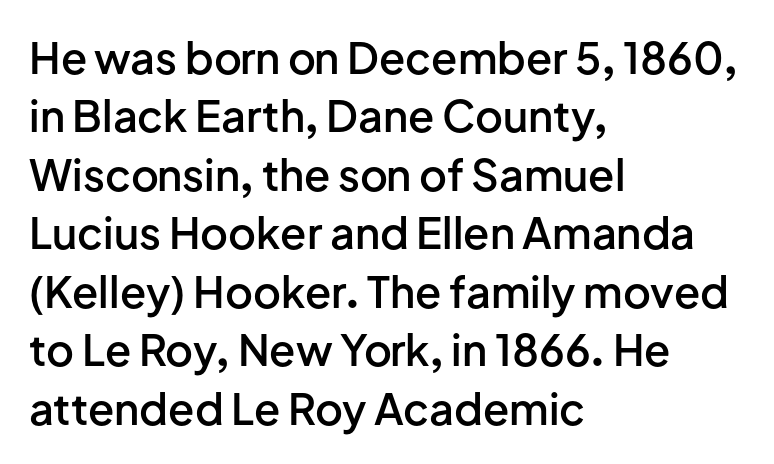
The image shows 43 px semibold sans-serif type, upright; set left-aligned, normal line spacing (1.36x), normal letter spacing, not underlined; low stroke contrast and a medium x-height.
